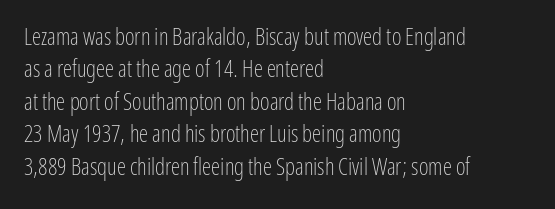
Q: Is the text bold? A: No.
Q: Is the text italic (slanted)? A: No, it is upright.
Q: Is the text underlined? A: No.
Q: How is the paragraph aligned? A: Left-aligned.
Q: Is the spacing between letters normal or unusually wide? A: Normal.
Q: Is the spacing between lines tight, normal or loose? A: Normal.
